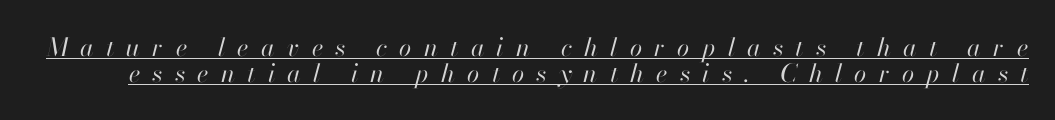
The passage shown is underscored from start to finish. The typography opts for an oblique posture over an upright one. The rendering inserts visible extra space after every character. Nothing heavy about these letters — not bold at all.
